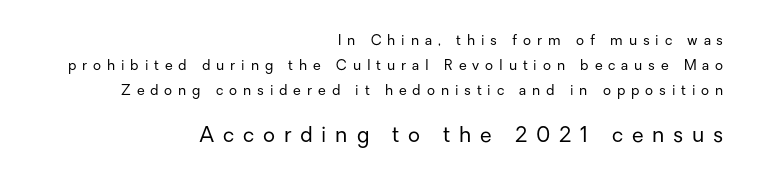
The image shows 21 px text type, upright; set right-aligned, line spacing 1.8x, unusually wide letter spacing (+0.42 em), not underlined; the second (bottom) block is 1.5x larger.
